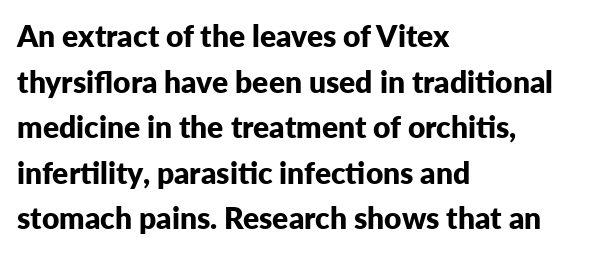
Each word holds together tightly as a unit, with standard inter-letter gaps. If you measured baseline to baseline, you'd find a middling distance. Visually the block forms a straight wall on the left and a jagged coastline on the right. Caption: bold face, heavy strokes. Do the characters align in a grid? No, the font is proportional.
